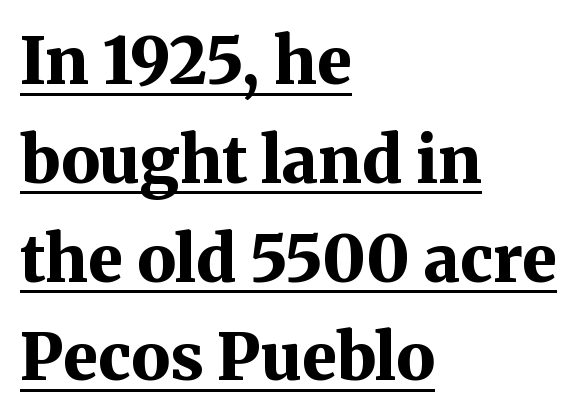
{"serif": "yes", "italic": "no", "bold": "yes", "weight": "bold", "width": "normal", "stroke_contrast": "medium", "x_height": "medium", "monospaced": "no", "underline": "yes", "align": "left", "line_spacing": "normal", "line_spacing_ratio": 1.52, "letter_spacing": "normal", "letter_spacing_em": 0.0, "glyph_px": 65}
